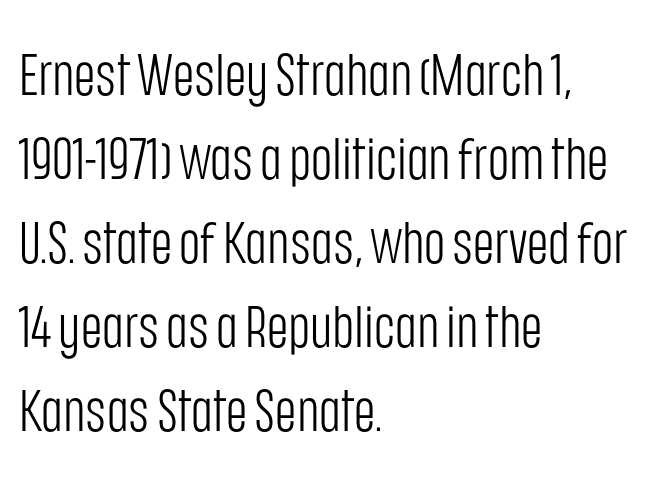
Q: Is the text bold? A: No.
Q: Is the text italic (slanted)? A: No, it is upright.
Q: Is the typeface a serif or a sans-serif typeface? A: Sans-serif.
Q: Is the text underlined? A: No.
Q: How is the paragraph aligned? A: Left-aligned.
Q: Is the spacing between letters normal or unusually wide? A: Normal.
Q: Is the spacing between lines tight, normal or loose? A: Normal.
Q: Width (condensed, normal, or wide)? A: Condensed.
Q: Stroke contrast? A: Low.
Q: x-height? A: Large.
Q: Monospaced? A: No.
